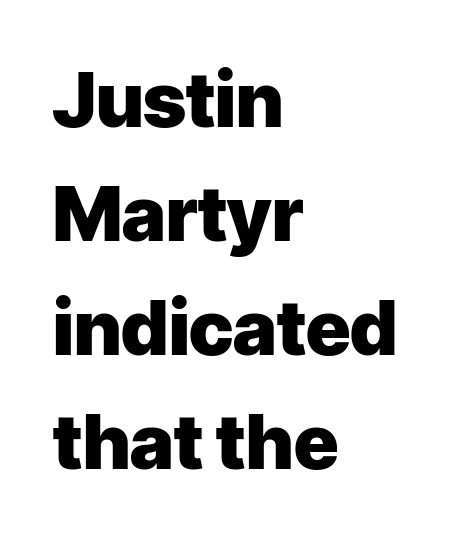
{"serif": "no", "italic": "no", "bold": "yes", "weight": "heavy", "width": "normal", "stroke_contrast": "low", "x_height": "medium", "monospaced": "no", "underline": "no", "align": "left", "line_spacing": "normal", "line_spacing_ratio": 1.5, "letter_spacing": "normal", "letter_spacing_em": 0.0, "glyph_px": 76}
